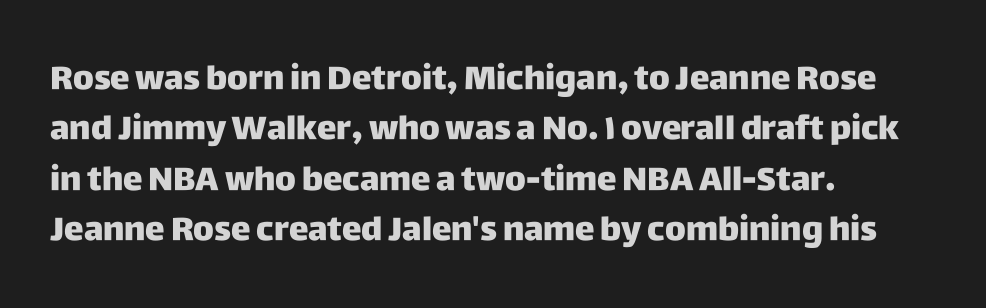
This is roman type, the default non-slanted kind. Nobody drew a line under any word here. Visually the block forms a straight wall on the left and a jagged coastline on the right. Quick note: interline space is typical. Standard letterfit; no display-style spreading of the glyphs.
